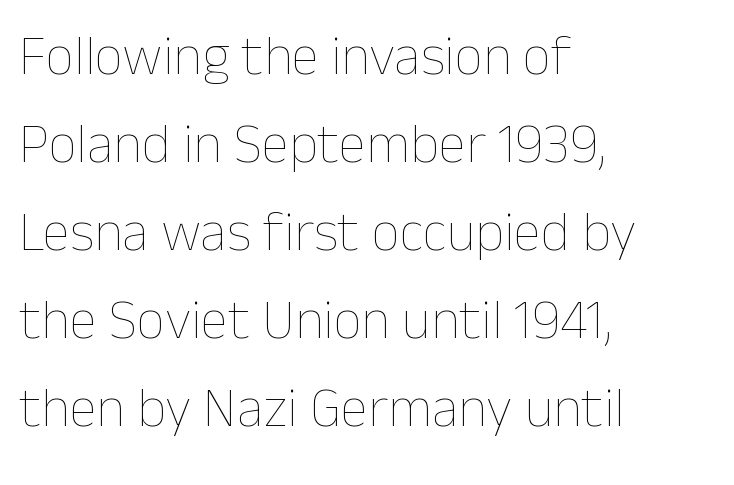
The image shows 56 px thin type, upright; set left-aligned, normal line spacing (1.57x), normal letter spacing, not underlined; low stroke contrast and a medium x-height.
